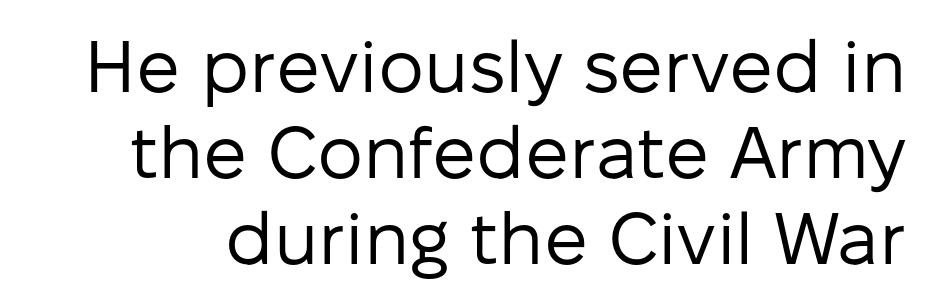
{"serif": "no", "italic": "no", "bold": "no", "weight": "regular", "width": "normal", "stroke_contrast": "low", "x_height": "medium", "monospaced": "no", "underline": "no", "line_spacing_ratio": 1.18, "letter_spacing": "normal", "letter_spacing_em": 0.0, "glyph_px": 73}
